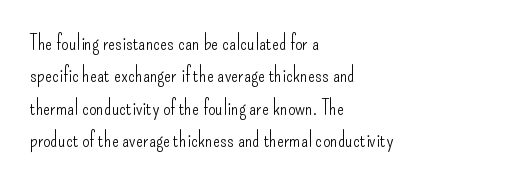
{"italic": "no", "bold": "no", "underline": "no", "align": "left", "line_spacing": "normal", "line_spacing_ratio": 1.54, "letter_spacing": "normal", "letter_spacing_em": 0.0, "glyph_px": 21}
